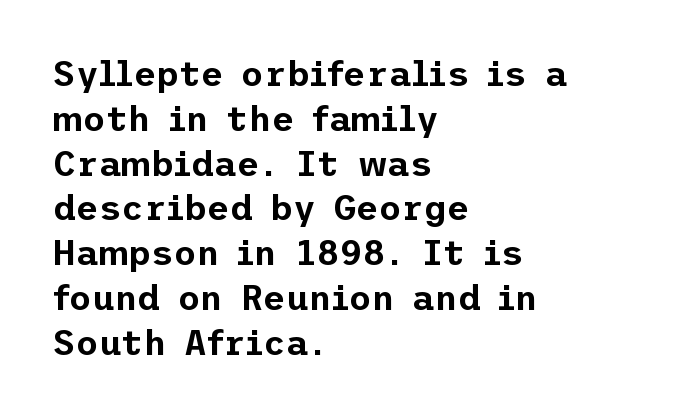
Classification — sans serif. Visually the block forms a straight wall on the left and a jagged coastline on the right. Rows of type keep a routine distance in the vertical direction. Glyph-to-glyph distance matches everyday printed text. The foot of each line stays bare and open.
